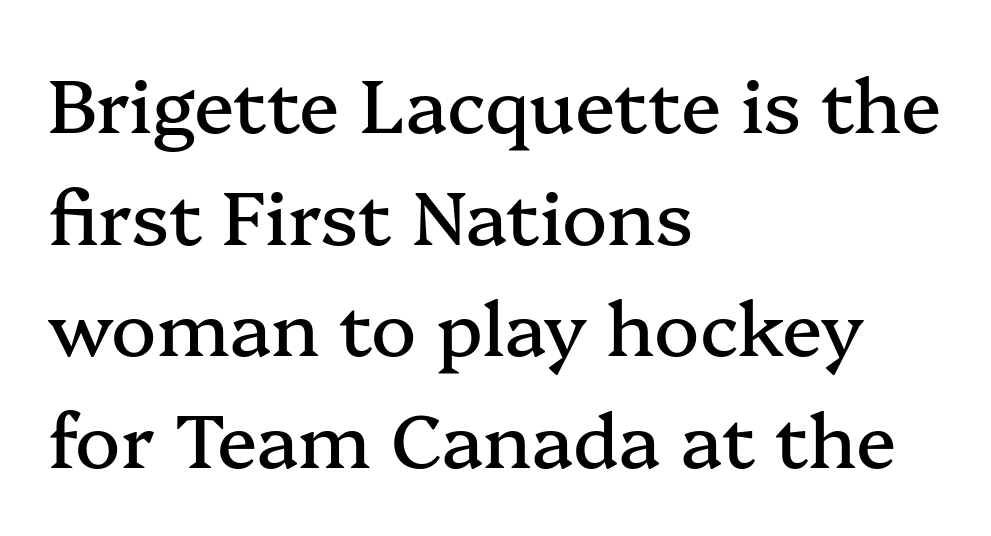
The passage shown has conventional tracking throughout. This sample has the flowing, uneven cadence of proportional lettering. It's the straight-up-and-down kind of type. The block of text has a typical density, with ordinary space between rows. Caption: multi-line text, flush left, ragged right.
